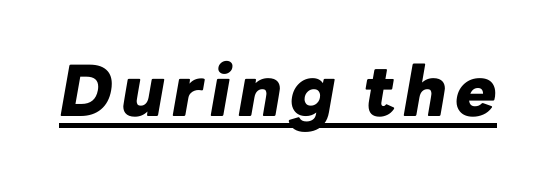
Each letter keeps its own natural width here, so spacing adapts to shape. In designer terms, the underline attribute is active on this setting. The glyphs have the mass of a bold cut. Italic: yes, the glyphs are oblique.
